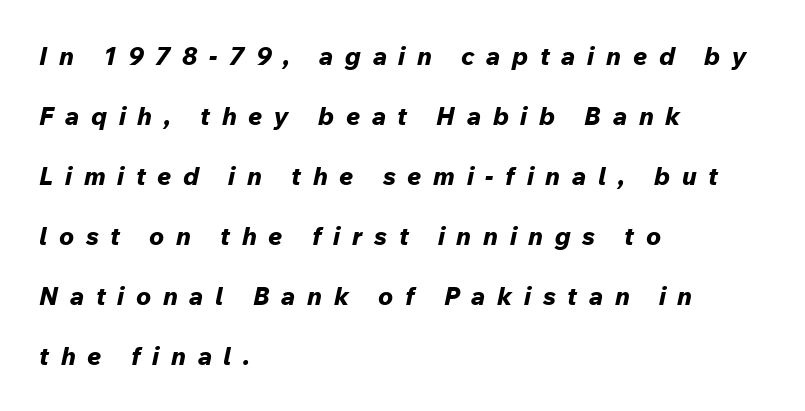
{"italic": "yes", "lean": "right", "slant_degrees": 12, "bold": "yes", "underline": "no", "align": "left", "line_spacing": "loose", "line_spacing_ratio": 2.4, "letter_spacing": "wide", "letter_spacing_em": 0.47, "glyph_px": 25}
